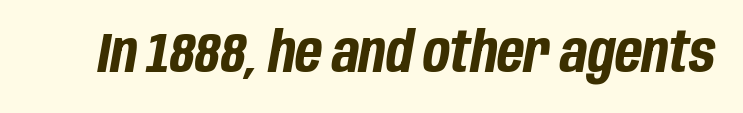
Notice how the stems are inclined rather than vertical — that's the hallmark of italics. Emphasis by weight is at full strength: bold. Decoration check: the copy has no underline. Tracking value appears to be zero — textbook default spacing. Looks like regular typesetting: each glyph gets only the width it needs.
